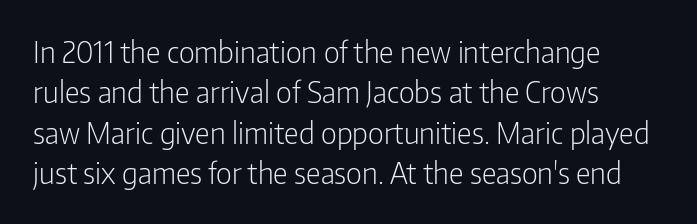
{"serif": "no", "italic": "no", "bold": "no", "weight": "light", "width": "condensed", "stroke_contrast": "low", "x_height": "medium", "monospaced": "no", "underline": "no", "align": "left", "line_spacing": "normal", "line_spacing_ratio": 1.39, "letter_spacing": "normal", "letter_spacing_em": 0.0, "glyph_px": 29}
